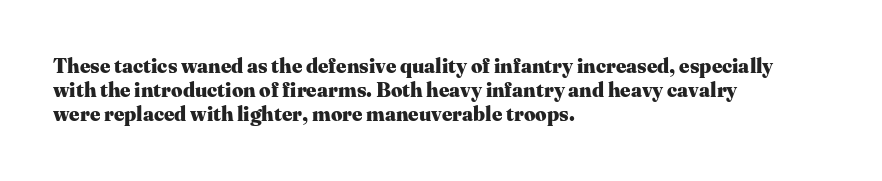
The image shows 20 px bold type, upright; set left-aligned, line spacing 1.21x, normal letter spacing, not underlined.
